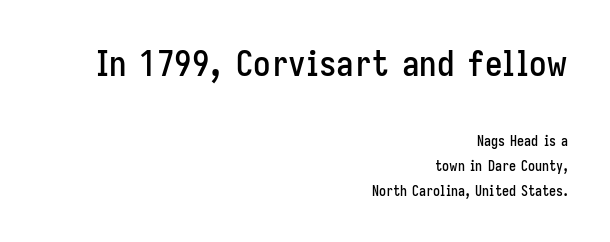
The image shows 35 px condensed sans-serif type, upright; set right-aligned, line spacing 1.77x, normal letter spacing, not underlined; the first (top) block is 2.5x larger; low stroke contrast and a medium x-height.
